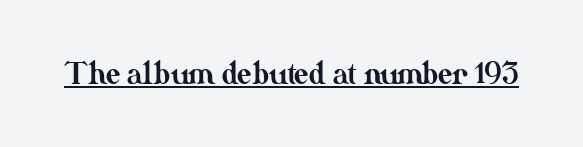
The image shows 29 px text type, upright; set normal letter spacing, underlined; medium stroke contrast and a small x-height.
